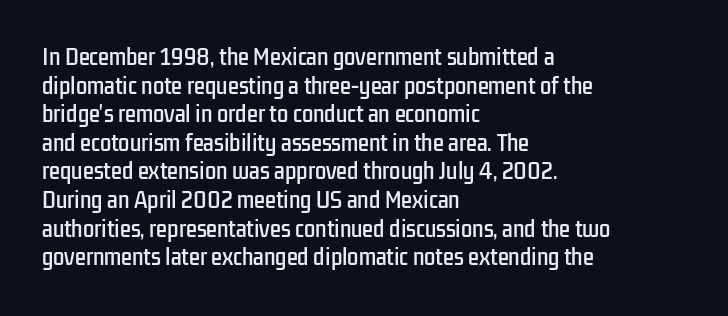
The image shows 20 px text type, upright; set left-aligned, normal line spacing (1.43x), normal letter spacing, not underlined.
